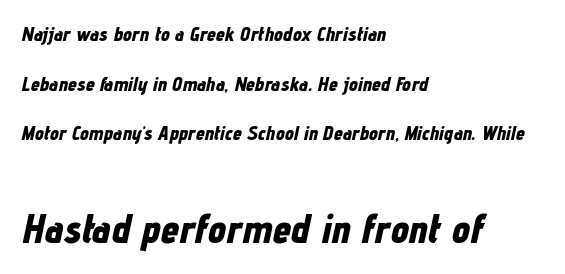
The image shows 41 px bold, condensed type, italic (leaning right); set left-aligned, loose line spacing (2.48x), normal letter spacing, not underlined; the second (bottom) block is 2.05x larger; low stroke contrast and a medium x-height.
